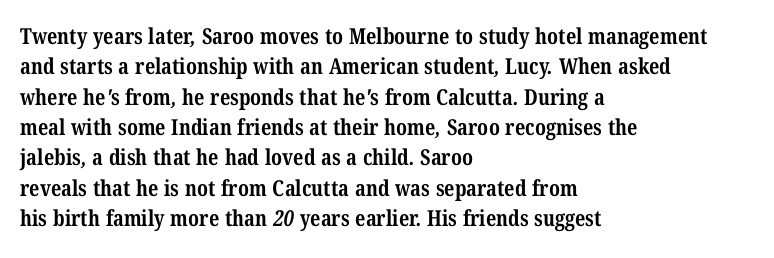
The image shows 22 px bold type; set left-aligned, normal line spacing (1.38x), normal letter spacing, not underlined.
